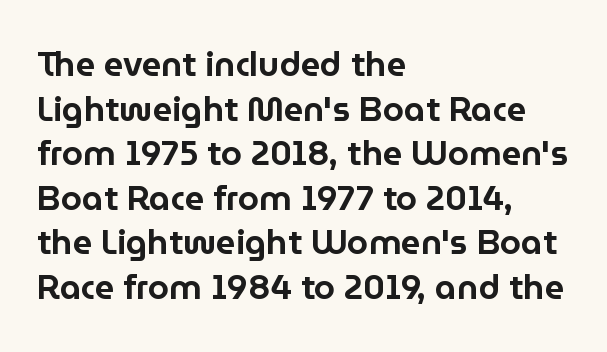
The passage shown is typeset with a sans-serif family. Character widths vary here, with narrow letters taking less room than wide ones. Vertically, the passage feels balanced, rows spaced as you'd expect. Between one letter and the next there's only the usual sliver of space. These lines stack with their left ends in a neat column. In terms of posture, this sample is upright.
